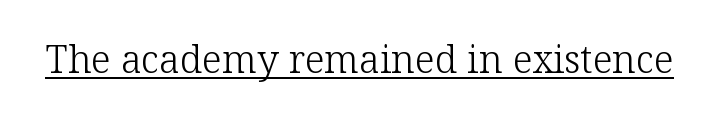
This rendering leaves character spacing at its baseline value. Serif or sans? Serif — the stroke terminals have little feet. The words here are underlined. Varying glyph widths throughout — classic text-font behaviour. Is there any slant? The stems are plumb. Unbolded letterforms with no extra heft.
